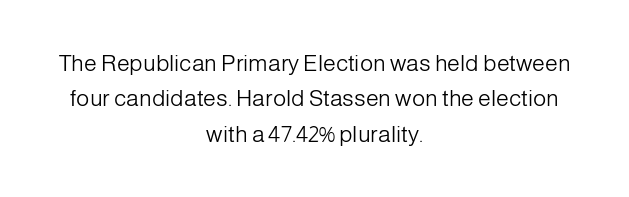
The image shows 23 px text type, upright; set centered, normal line spacing (1.54x), normal letter spacing, not underlined.
